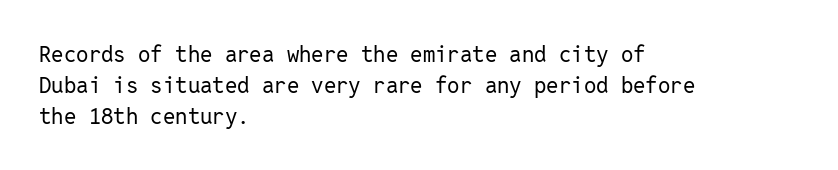
Summary of vertical rhythm: regular, with standard interline spacing. Short note: letters normally spaced. The font's upright variant was chosen for this text. Casual observation: everything's shoved over to the left.
